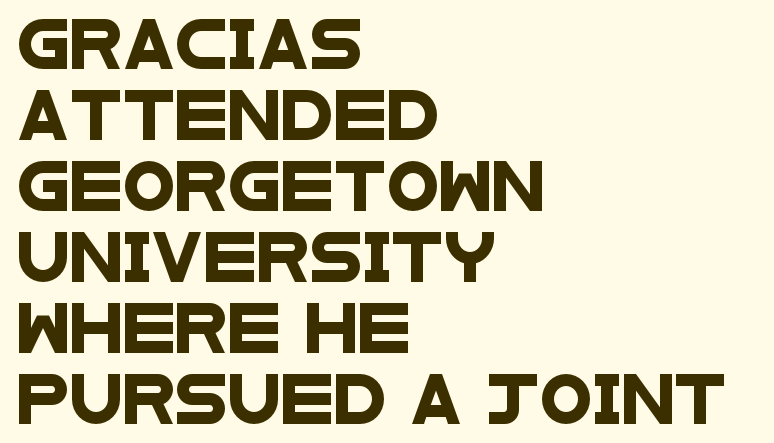
The face used here is a sans, in the tradition of grotesques and geometrics. The paragraph shown leans on its left margin. Each letter keeps its own natural width here, so spacing adapts to shape. Nobody drew a line under any word here.
